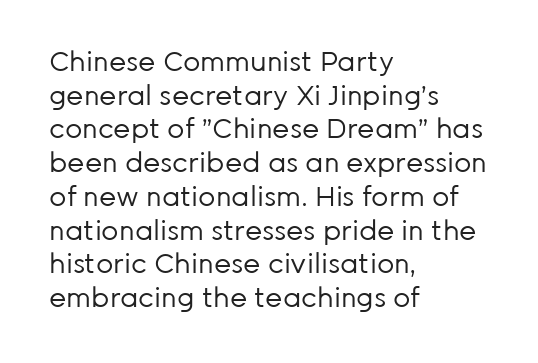
{"italic": "no", "bold": "no", "underline": "no", "align": "left", "line_spacing": "normal", "line_spacing_ratio": 1.25, "letter_spacing": "normal", "letter_spacing_em": 0.0, "glyph_px": 27}
